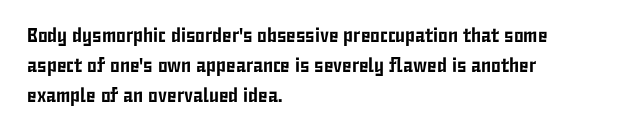
Words float on clear page, feet unadorned. Quick note: not italic, upright. Is there much room between lines? A standard amount, neither cramped nor airy. This sample is left-justified, so line endings fall wherever the words run out. Between one letter and the next there's only the usual sliver of space.
